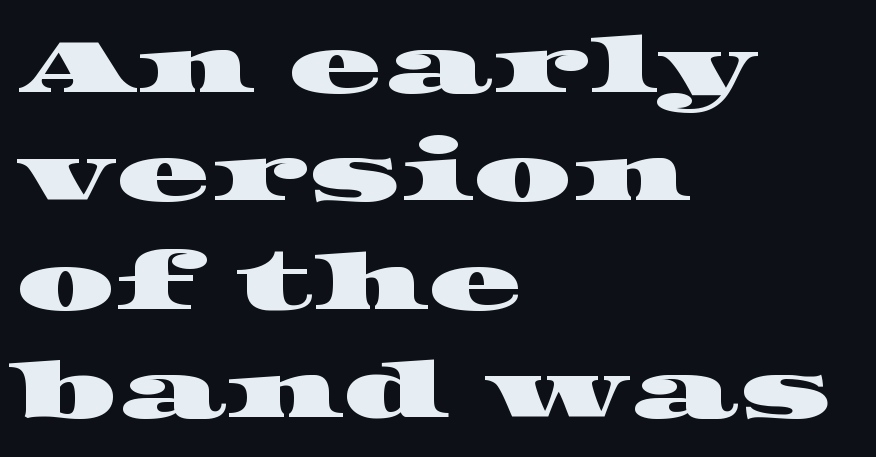
Casual observation: everything's shoved over to the left. The line texture is even and compact thanks to regular tracking. Reading down the column, the eye jumps a familiar distance to each next line. These lines are composed in type with serifs. Think of a printed novel: that variable character pitch is what you see here.
